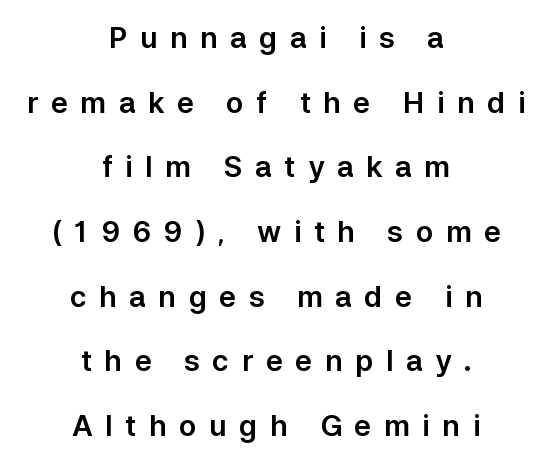
Is this a fixed-width face? No — the glyphs have proportional, varying widths. The specimen reads as upright at a glance. Reading down the block, each line starts at a different indent, mirrored at its end. Each letter's strokes conclude bluntly, with no projecting serifs.
